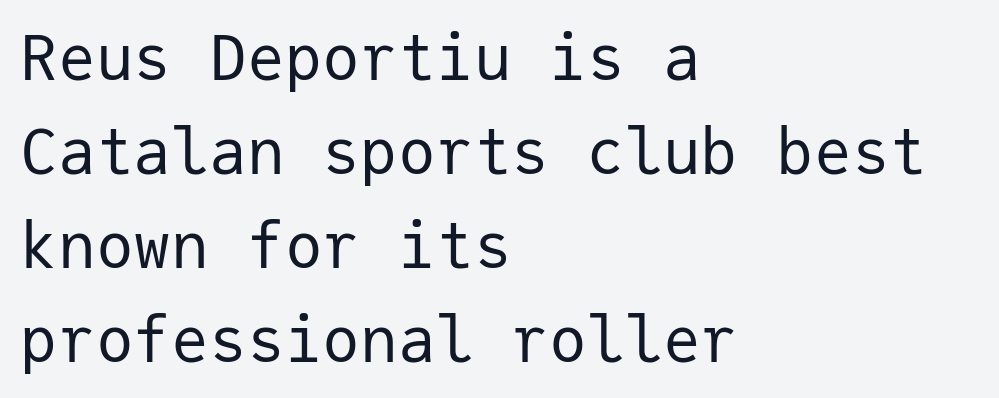
The image shows 63 px regular-weight sans-serif type, upright, monospaced; set left-aligned, normal line spacing (1.49x), normal letter spacing, not underlined; low stroke contrast and a medium x-height.
